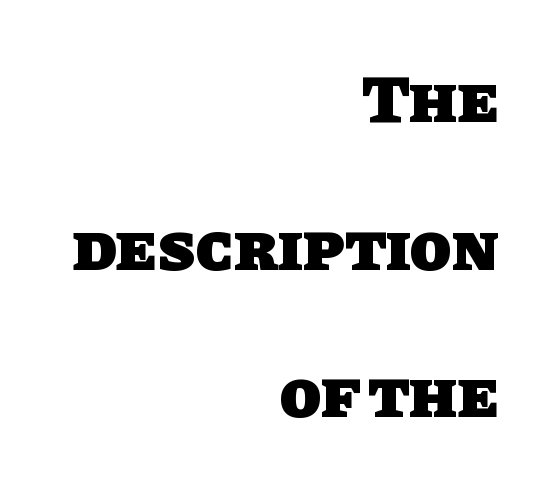
The image shows 68 px heavy sans-serif type; set right-aligned, loose line spacing (2.17x), normal letter spacing, not underlined; low stroke contrast and a large x-height.
